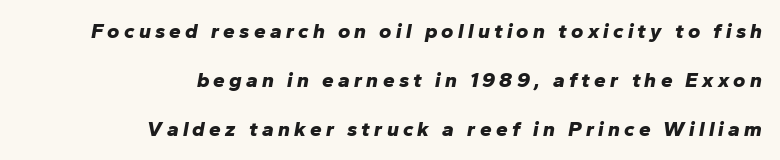
Q: Is the text bold? A: Yes.
Q: Is the text italic (slanted)? A: Yes, it leans right by about 10 degrees.
Q: Is the text underlined? A: No.
Q: How is the paragraph aligned? A: Right-aligned.
Q: Is the spacing between letters normal or unusually wide? A: Unusually wide.
Q: Is the spacing between lines tight, normal or loose? A: Loose.
